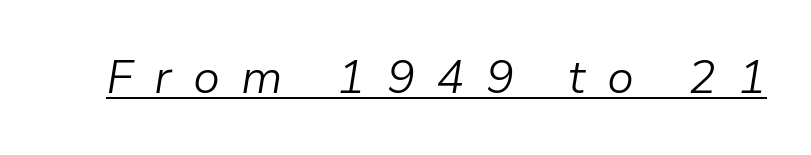
{"italic": "yes", "lean": "right", "slant_degrees": 9, "bold": "no", "weight": "light", "width": "normal", "stroke_contrast": "low", "x_height": "medium", "monospaced": "no", "underline": "yes", "letter_spacing": "wide", "letter_spacing_em": 0.45, "glyph_px": 47}
